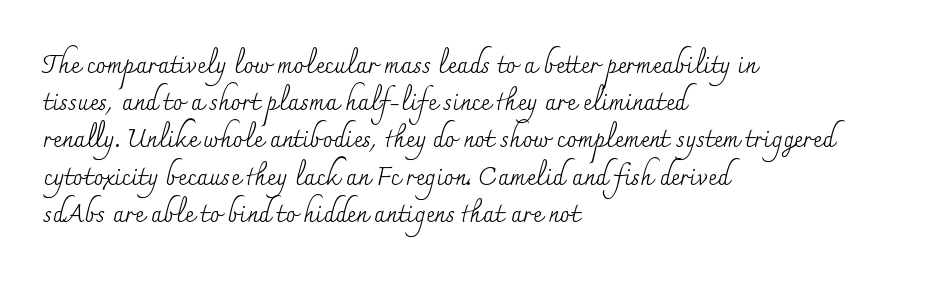
Q: Is the text bold? A: No.
Q: Is the text italic (slanted)? A: Yes.
Q: Is the text underlined? A: No.
Q: How is the paragraph aligned? A: Left-aligned.
Q: Is the spacing between letters normal or unusually wide? A: Normal.
Q: Is the spacing between lines tight, normal or loose? A: Normal.
